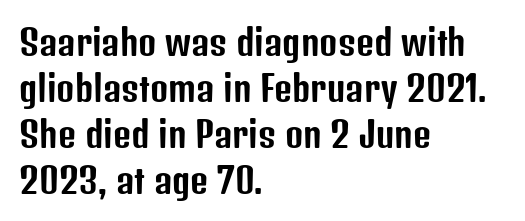
Q: Is the text italic (slanted)? A: No, it is upright.
Q: Is the typeface a serif or a sans-serif typeface? A: Sans-serif.
Q: Is the text underlined? A: No.
Q: How is the paragraph aligned? A: Left-aligned.
Q: Is the spacing between letters normal or unusually wide? A: Normal.
Q: Is the spacing between lines tight, normal or loose? A: Normal.
Q: Width (condensed, normal, or wide)? A: Condensed.
Q: Stroke contrast? A: Low.
Q: x-height? A: Medium.
Q: Monospaced? A: No.
